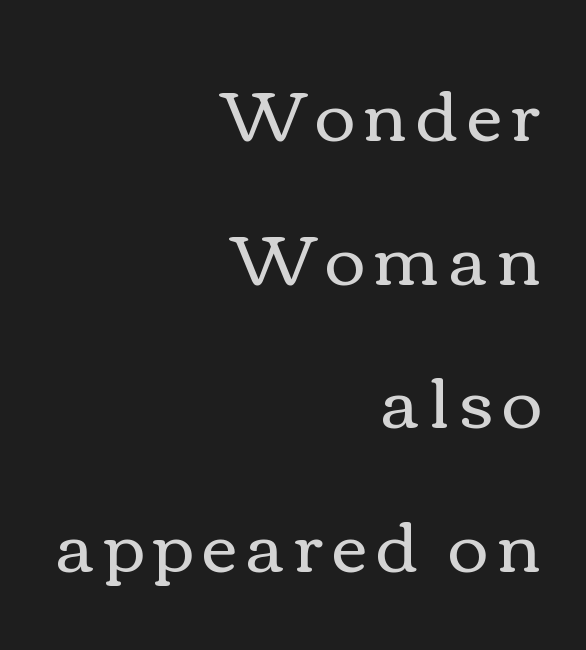
The image shows 69 px regular-weight, wide type, upright; set right-aligned, loose line spacing (2.08x), not underlined; medium stroke contrast and a medium x-height.
